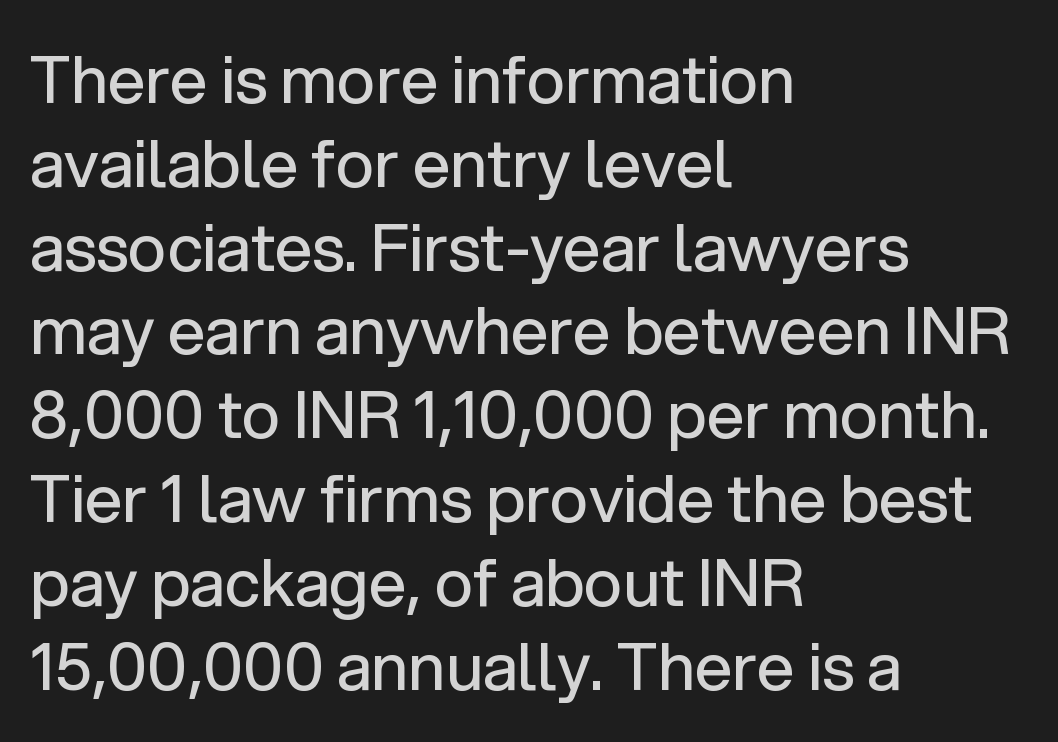
The image shows 66 px regular-weight sans-serif type, upright; set left-aligned, normal line spacing (1.27x), normal letter spacing, not underlined; low stroke contrast and a medium x-height.
